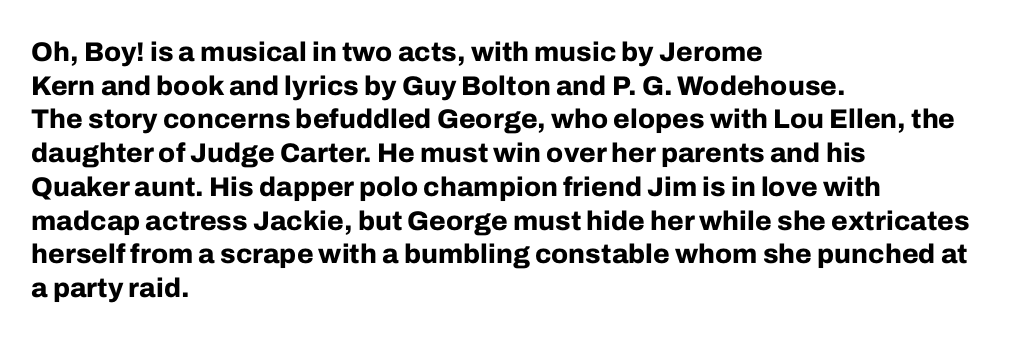
Q: Is the text bold? A: Yes.
Q: Is the text italic (slanted)? A: No, it is upright.
Q: Is the text underlined? A: No.
Q: How is the paragraph aligned? A: Left-aligned.
Q: Is the spacing between letters normal or unusually wide? A: Normal.
Q: Is the spacing between lines tight, normal or loose? A: Normal.
